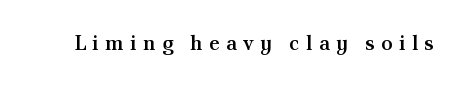
The image shows 21 px text type, upright; set unusually wide letter spacing (+0.3 em), not underlined.
